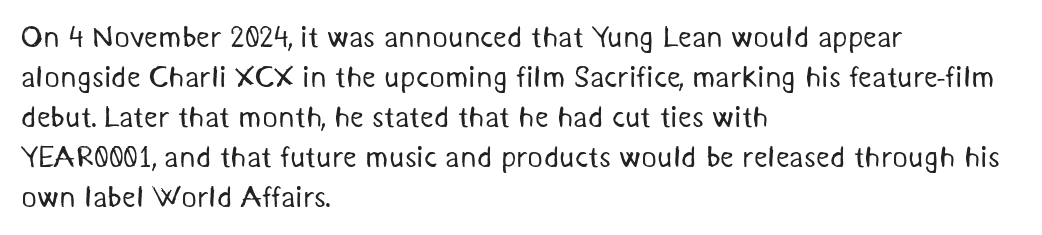
Is this a fixed-width face? No — the glyphs have proportional, varying widths. The typeface chosen for these lines omits serifs. Students, observe: this is what conventionally led text looks like. The font sits on the lighter half of the weight spectrum, regular included.
